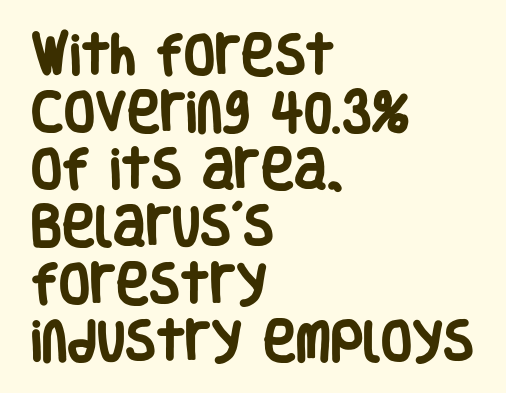
{"serif": "no", "italic": "no", "bold": "yes", "weight": "heavy", "width": "condensed", "stroke_contrast": "low", "x_height": "large", "monospaced": "no", "underline": "no", "align": "left", "line_spacing": "normal", "line_spacing_ratio": 1.27, "letter_spacing": "normal", "letter_spacing_em": 0.0, "glyph_px": 45}
